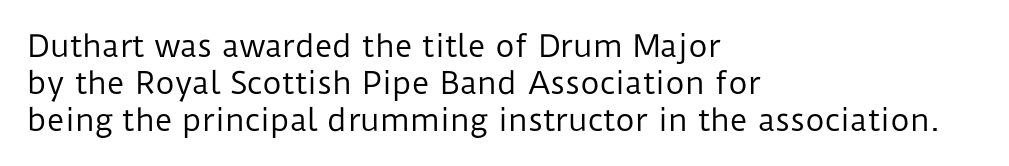
Descender tails drop into unmarked territory. The rendering shows plain stroke endings on the letterforms — a sans-serif design. Weight class: somewhere from thin through regular. No italicization has been applied; the sample stays upright.
